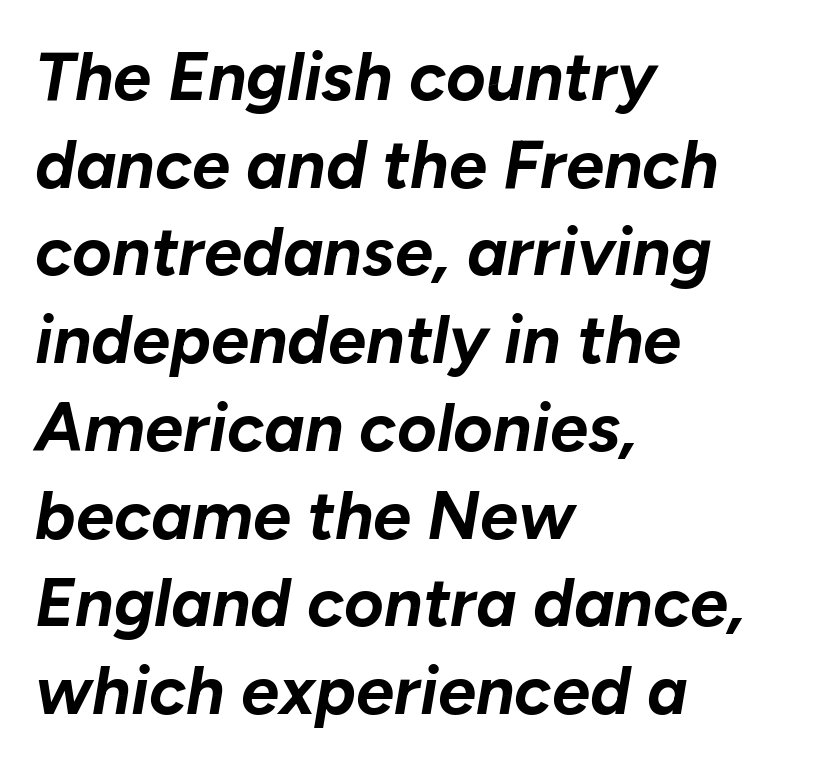
The image shows 68 px bold type, italic (leaning right); set left-aligned, normal line spacing (1.29x), normal letter spacing, not underlined; low stroke contrast and a medium x-height.
